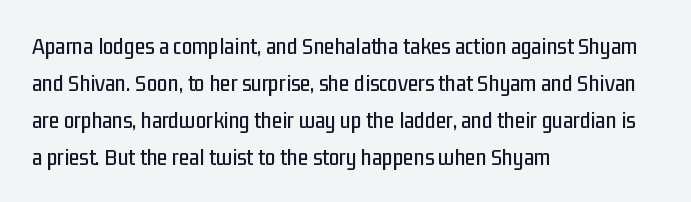
Q: Is the text italic (slanted)? A: No, it is upright.
Q: Is the text underlined? A: No.
Q: How is the paragraph aligned? A: Left-aligned.
Q: Is the spacing between letters normal or unusually wide? A: Normal.
Q: Is the spacing between lines tight, normal or loose? A: Normal.
